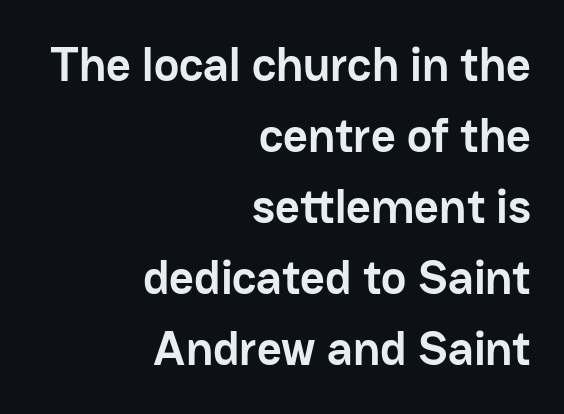
{"serif": "no", "italic": "no", "bold": "yes", "weight": "semibold", "width": "normal", "stroke_contrast": "low", "x_height": "medium", "monospaced": "no", "underline": "no", "align": "right", "line_spacing": "normal", "line_spacing_ratio": 1.48, "letter_spacing": "normal", "letter_spacing_em": 0.0, "glyph_px": 48}
